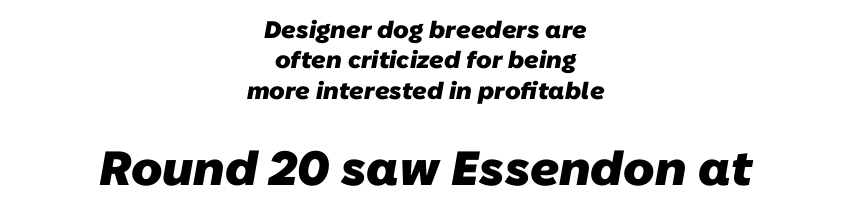
Unmarked baselines from the first word to the last. No extra tracking has been applied to these lines. Proportional: the letters do not fall into vertical columns. Scale increases going downward across the two blocks.
